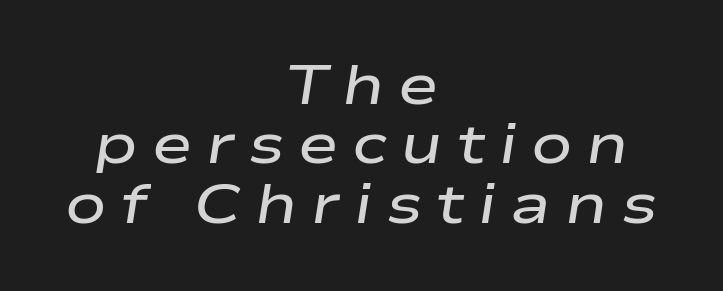
{"italic": "yes", "lean": "right", "slant_degrees": 9, "bold": "semi", "weight": "semibold", "width": "wide", "stroke_contrast": "low", "x_height": "medium", "monospaced": "no", "underline": "no", "align": "center", "line_spacing": "tight", "line_spacing_ratio": 1.08, "letter_spacing": "wide", "letter_spacing_em": 0.25, "glyph_px": 55}
